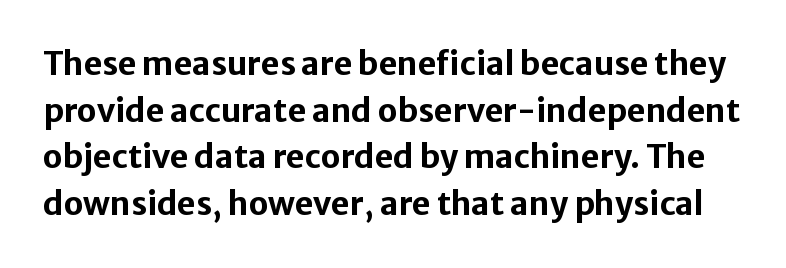
Q: Is the text bold? A: Yes.
Q: Is the text italic (slanted)? A: No, it is upright.
Q: Is the typeface a serif or a sans-serif typeface? A: Sans-serif.
Q: Is the text underlined? A: No.
Q: Is the spacing between letters normal or unusually wide? A: Normal.
Q: Is the spacing between lines tight, normal or loose? A: Normal.
Q: Width (condensed, normal, or wide)? A: Normal.
Q: Stroke contrast? A: Low.
Q: x-height? A: Medium.
Q: Monospaced? A: No.
